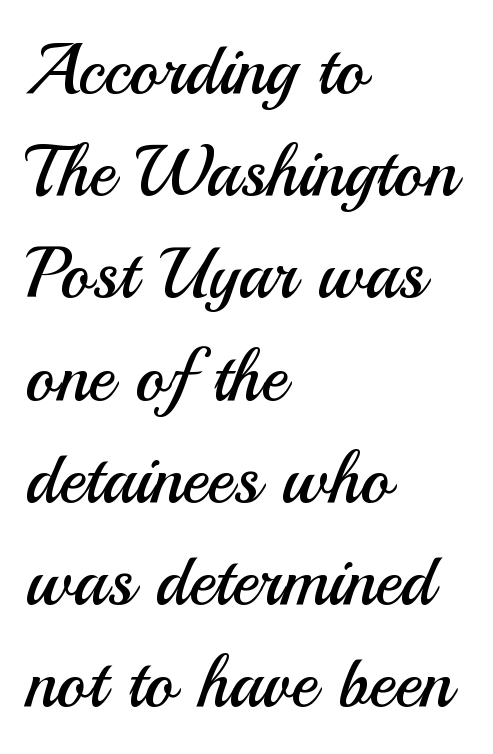
The image shows 71 px regular-weight sans-serif type; set left-aligned, normal line spacing (1.44x), normal letter spacing, not underlined; medium stroke contrast and a small x-height.
